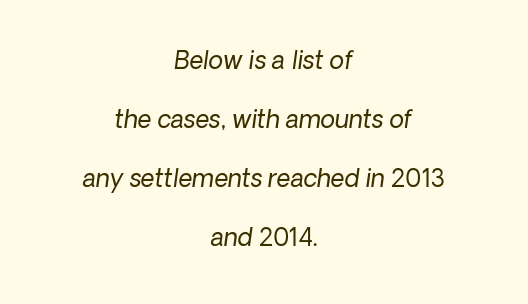
Any mark beneath the type? The region is blank. No chunkiness to these letters — they're not bold. These lines keep a tight, regular rhythm from letter to letter. Compared with a flush-left layout, this one balances lines on the center instead. The passage shown stacks its lines with a broad gap.
